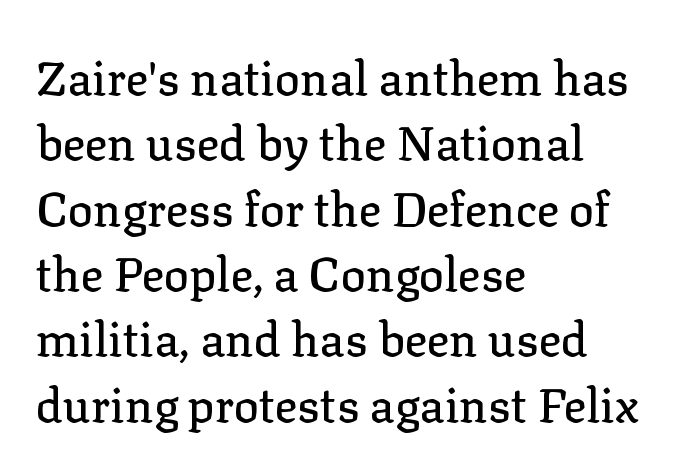
The image shows 47 px serif type, upright; set left-aligned, normal line spacing (1.39x), normal letter spacing, not underlined; low stroke contrast and a medium x-height.
